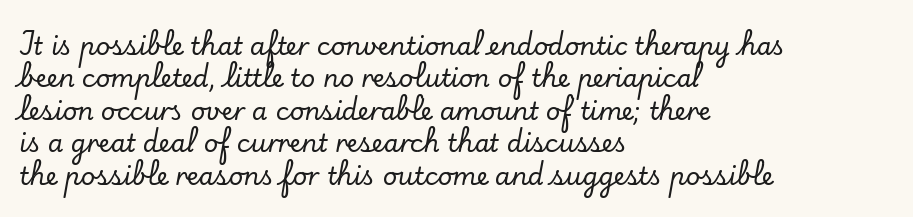
The image shows 25 px text type; set left-aligned, normal line spacing (1.3x), normal letter spacing, not underlined.
